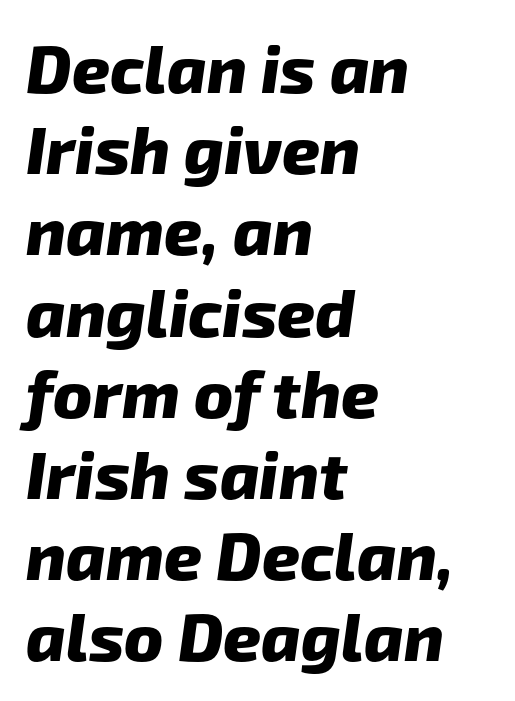
You can tell from the bare stems that sans-serif type was used. Weight: bold. This sample has the flowing, uneven cadence of proportional lettering. Observe the ordinary spacing: letters are neighbours, not strangers. Each line starts at the same left margin while the right side varies. Check under the words: just untouched page.
